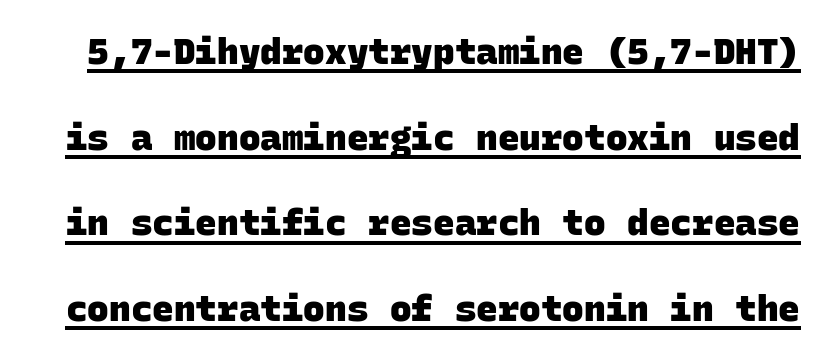
{"serif": "no", "bold": "yes", "weight": "heavy", "width": "normal", "stroke_contrast": "low", "x_height": "large", "monospaced": "yes", "underline": "yes", "line_spacing": "loose", "line_spacing_ratio": 2.38, "letter_spacing": "normal", "letter_spacing_em": 0.0, "glyph_px": 36}
